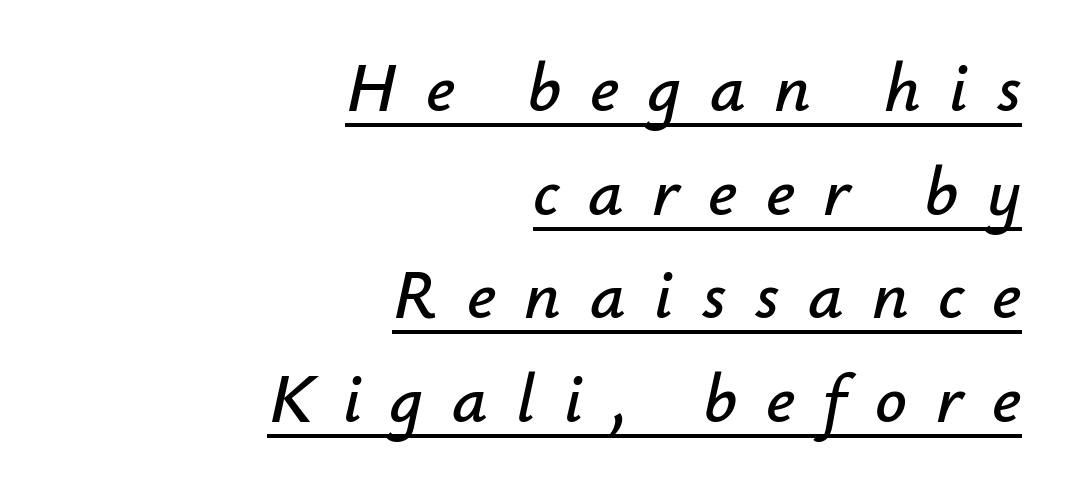
Q: Is the text italic (slanted)? A: Yes, it leans right by about 12 degrees.
Q: Is the text underlined? A: Yes.
Q: How is the paragraph aligned? A: Right-aligned.
Q: Is the spacing between letters normal or unusually wide? A: Unusually wide.
Q: Is the spacing between lines tight, normal or loose? A: Normal.
Q: Width (condensed, normal, or wide)? A: Normal.
Q: Stroke contrast? A: Low.
Q: x-height? A: Small.
Q: Monospaced? A: No.
